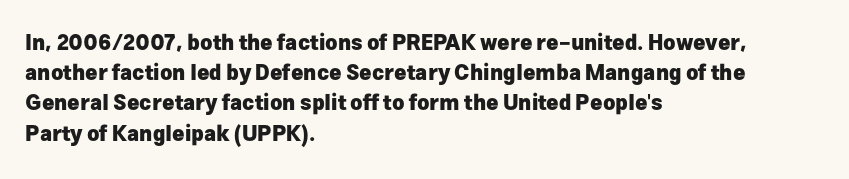
The image shows 21 px bold type, upright; set left-aligned, normal line spacing (1.44x), normal letter spacing, not underlined.
